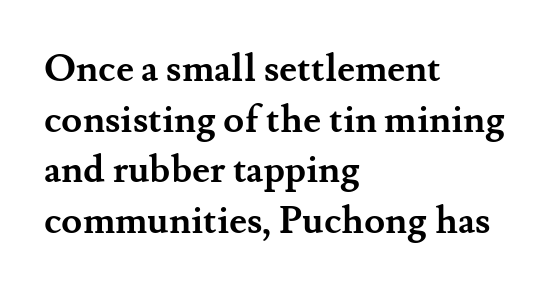
{"serif": "yes", "italic": "no", "bold": "yes", "weight": "semibold", "width": "normal", "stroke_contrast": "medium", "x_height": "small", "monospaced": "no", "underline": "no", "align": "left", "line_spacing": "normal", "line_spacing_ratio": 1.33, "letter_spacing": "normal", "letter_spacing_em": 0.0, "glyph_px": 38}
